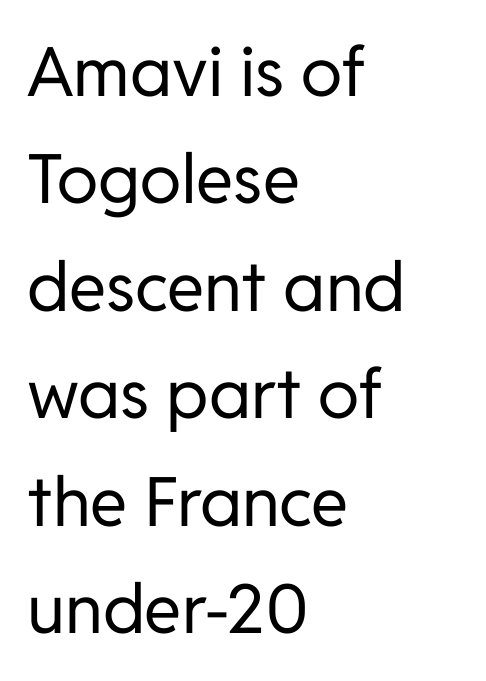
{"serif": "no", "italic": "no", "bold": "no", "weight": "regular", "width": "normal", "stroke_contrast": "low", "x_height": "medium", "monospaced": "no", "underline": "no", "align": "left", "line_spacing": "normal", "line_spacing_ratio": 1.58, "letter_spacing": "normal", "letter_spacing_em": 0.0, "glyph_px": 68}
